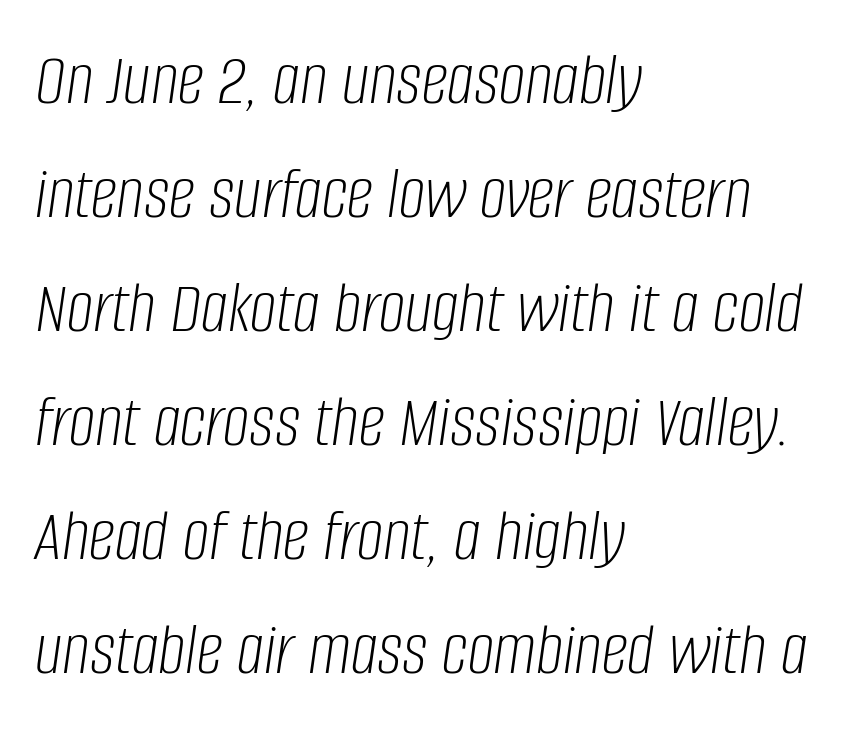
Q: Is the text bold? A: No.
Q: Is the text italic (slanted)? A: Yes, it leans right by about 8 degrees.
Q: Is the text underlined? A: No.
Q: How is the paragraph aligned? A: Left-aligned.
Q: Is the spacing between letters normal or unusually wide? A: Normal.
Q: Is the spacing between lines tight, normal or loose? A: Normal.
Q: Width (condensed, normal, or wide)? A: Condensed.
Q: Stroke contrast? A: Low.
Q: x-height? A: Large.
Q: Monospaced? A: No.
